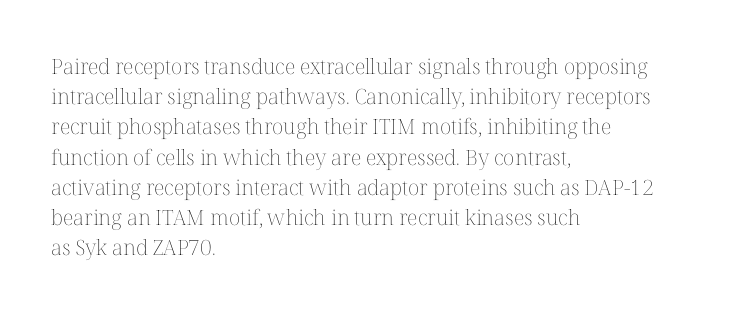
Regarding leading, the lines here are spaced in the standard way. Underline: absent. A classic flush-left, rag-right setting is used for this passage. Every character sits straight up, as roman type does.
